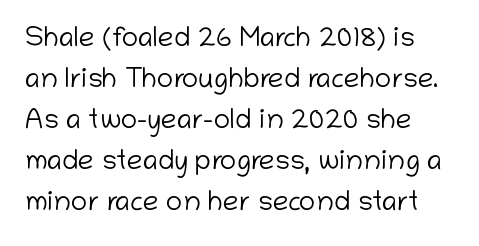
Notice how descenders clear the ascenders below comfortably — that's standard leading. Words float on clear page, feet unadorned. Weight: not bold — regular or lighter. These lines are composed in type without serifs. Compared with typical body copy, the letter spacing here is the same.
